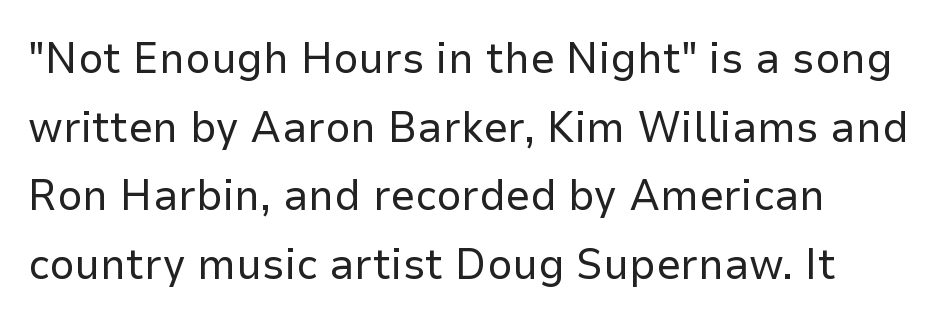
Q: Is the text bold? A: No.
Q: Is the text italic (slanted)? A: No, it is upright.
Q: Is the typeface a serif or a sans-serif typeface? A: Sans-serif.
Q: Is the text underlined? A: No.
Q: How is the paragraph aligned? A: Left-aligned.
Q: Is the spacing between letters normal or unusually wide? A: Normal.
Q: Is the spacing between lines tight, normal or loose? A: Normal.
Q: Width (condensed, normal, or wide)? A: Normal.
Q: Stroke contrast? A: Low.
Q: x-height? A: Medium.
Q: Monospaced? A: No.
